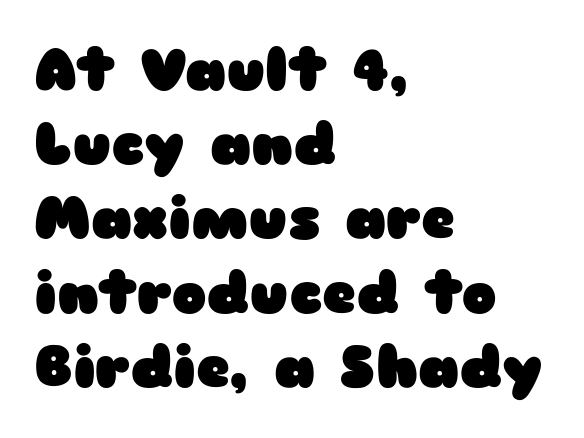
Q: Is the text bold? A: Yes.
Q: Is the text italic (slanted)? A: No, it is upright.
Q: Is the typeface a serif or a sans-serif typeface? A: Sans-serif.
Q: Is the text underlined? A: No.
Q: How is the paragraph aligned? A: Left-aligned.
Q: Is the spacing between letters normal or unusually wide? A: Normal.
Q: Is the spacing between lines tight, normal or loose? A: Normal.
Q: Width (condensed, normal, or wide)? A: Wide.
Q: Stroke contrast? A: Low.
Q: x-height? A: Medium.
Q: Monospaced? A: No.
